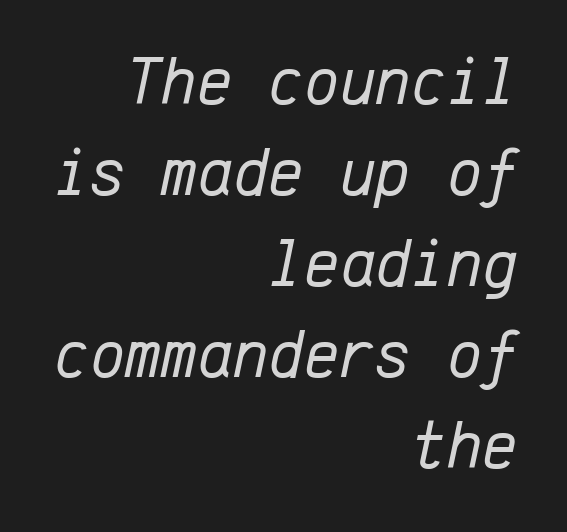
The image shows 68 px regular-weight type, italic (leaning right), monospaced; set right-aligned, normal line spacing (1.34x), normal letter spacing, not underlined; low stroke contrast and a medium x-height.
